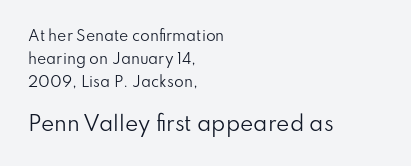
Q: Is the text bold? A: No.
Q: Is the text italic (slanted)? A: No, it is upright.
Q: Is the text underlined? A: No.
Q: How is the paragraph aligned? A: Left-aligned.
Q: Is the spacing between letters normal or unusually wide? A: Normal.
Q: Is the spacing between lines tight, normal or loose? A: Normal.
Q: Which block of text is set in a larger size, the first (top) or the second (bottom)? A: The second (bottom) one.
